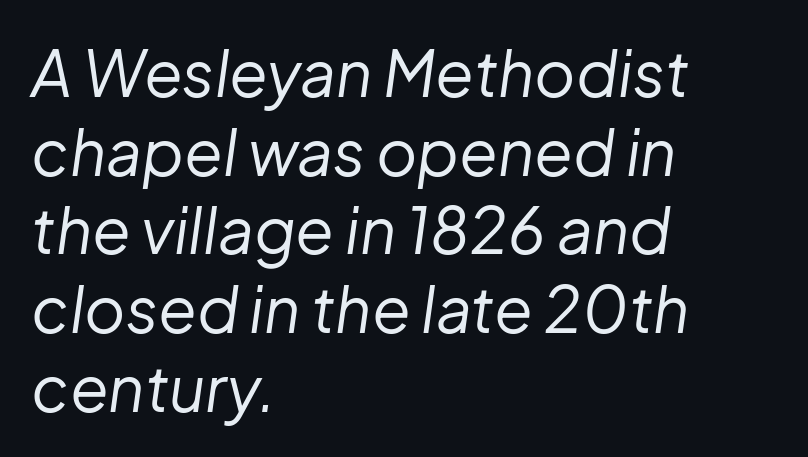
{"italic": "yes", "lean": "right", "slant_degrees": 8, "bold": "no", "weight": "regular", "width": "normal", "stroke_contrast": "low", "x_height": "medium", "monospaced": "no", "underline": "no", "align": "left", "line_spacing": "normal", "line_spacing_ratio": 1.25, "letter_spacing": "normal", "letter_spacing_em": 0.0, "glyph_px": 63}
